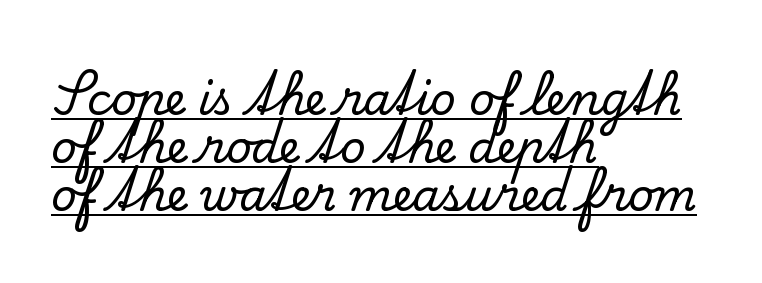
Teacher's note: observe the even left margin — that is flush-left alignment. The glyphs in this specimen are seriffed. What stands out about the letter spacing? Nothing — it is the standard amount. Notice how a bar underscores the lettering throughout. The rendering uses natural spacing where letterforms have individual widths. Very little white space separates one row of letters from the next.
